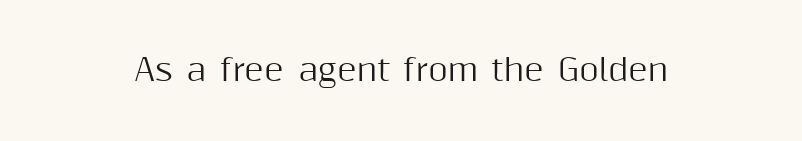
The font's upright variant was chosen for this text. Here the designer chose a conventional face with non-uniform glyph widths. Here the glyphs are tracked normally, forming tight word shapes. The space beneath each line is pristine and unruled.
